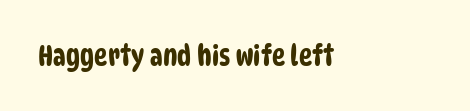
Q: Is the typeface a serif or a sans-serif typeface? A: Sans-serif.
Q: Is the text underlined? A: No.
Q: Is the spacing between letters normal or unusually wide? A: Normal.
Q: Width (condensed, normal, or wide)? A: Condensed.
Q: Stroke contrast? A: Low.
Q: x-height? A: Large.
Q: Monospaced? A: No.
